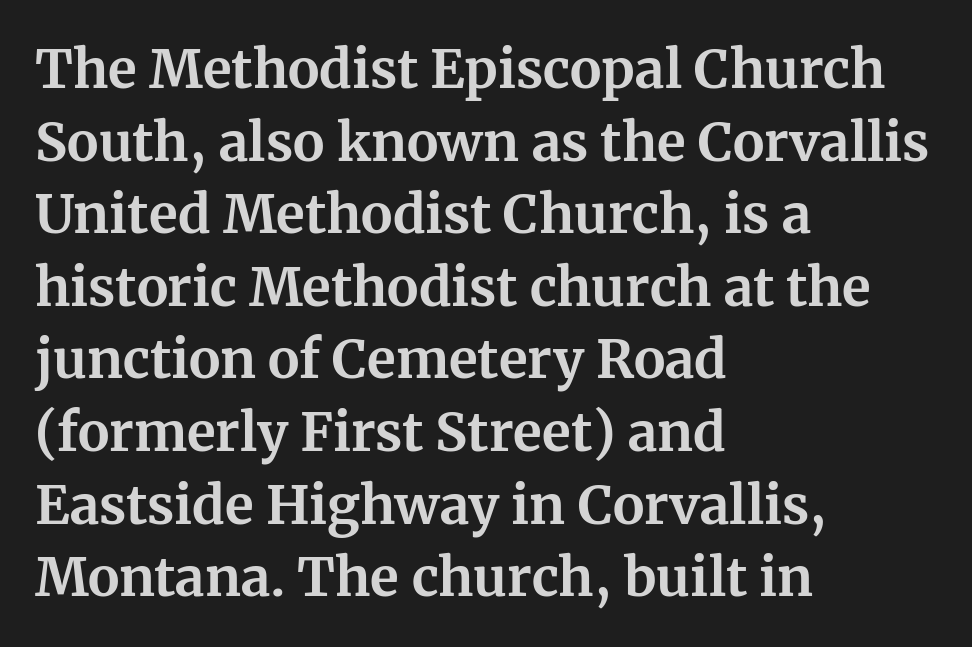
Q: Is the text bold? A: Yes.
Q: Is the text italic (slanted)? A: No, it is upright.
Q: Is the typeface a serif or a sans-serif typeface? A: Serif.
Q: Is the text underlined? A: No.
Q: How is the paragraph aligned? A: Left-aligned.
Q: Is the spacing between letters normal or unusually wide? A: Normal.
Q: Is the spacing between lines tight, normal or loose? A: Normal.
Q: Width (condensed, normal, or wide)? A: Normal.
Q: Stroke contrast? A: Medium.
Q: x-height? A: Medium.
Q: Monospaced? A: No.
